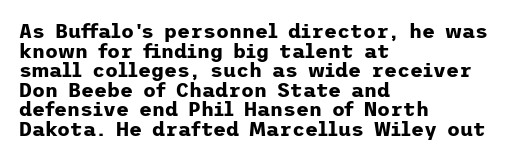
The image shows 20 px bold type, upright; set left-aligned, tight line spacing (0.98x), normal letter spacing, not underlined.
